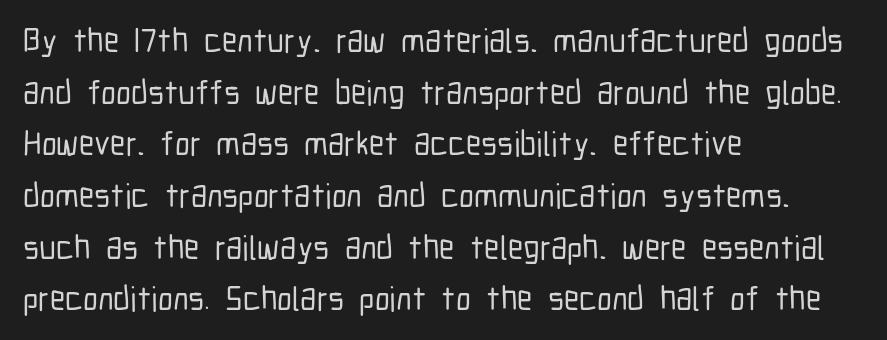
The image shows 34 px condensed sans-serif type, upright; set left-aligned, normal line spacing (1.52x), normal letter spacing, not underlined; low stroke contrast and a medium x-height.
